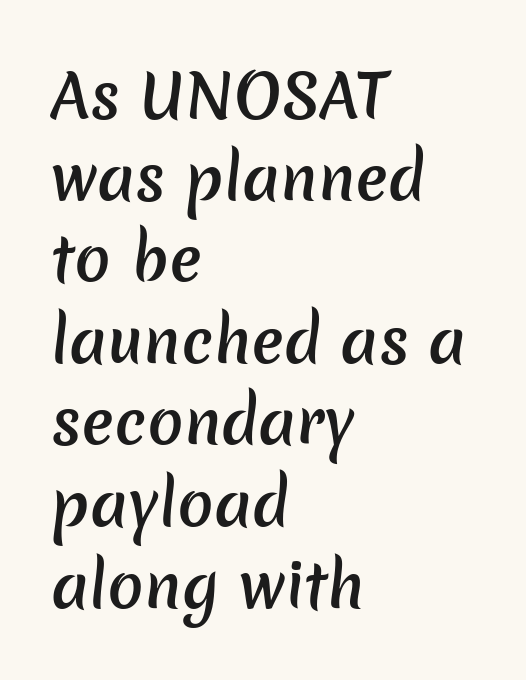
Q: Is the text bold? A: Semi-bold.
Q: Is the typeface a serif or a sans-serif typeface? A: Sans-serif.
Q: Is the text underlined? A: No.
Q: How is the paragraph aligned? A: Left-aligned.
Q: Is the spacing between letters normal or unusually wide? A: Normal.
Q: Is the spacing between lines tight, normal or loose? A: Normal.
Q: Width (condensed, normal, or wide)? A: Normal.
Q: Stroke contrast? A: Low.
Q: x-height? A: Medium.
Q: Monospaced? A: No.
